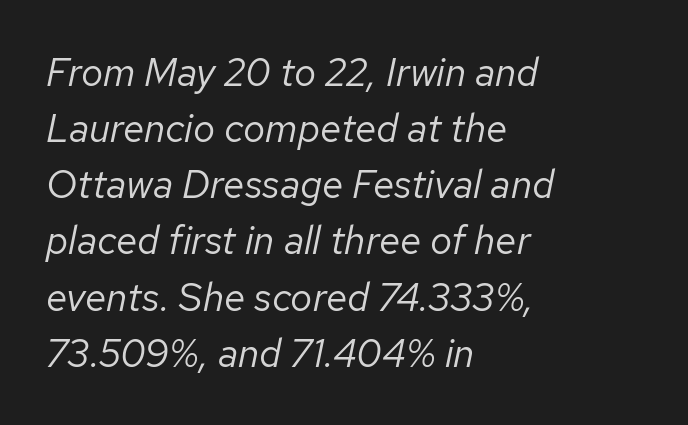
Has an underline been added? It has not. Standard letterfit; no display-style spreading of the glyphs. Counters stay open thanks to moderate or lighter strokes. The text carries the slant typical of an italic or oblique font. Regular leading.
